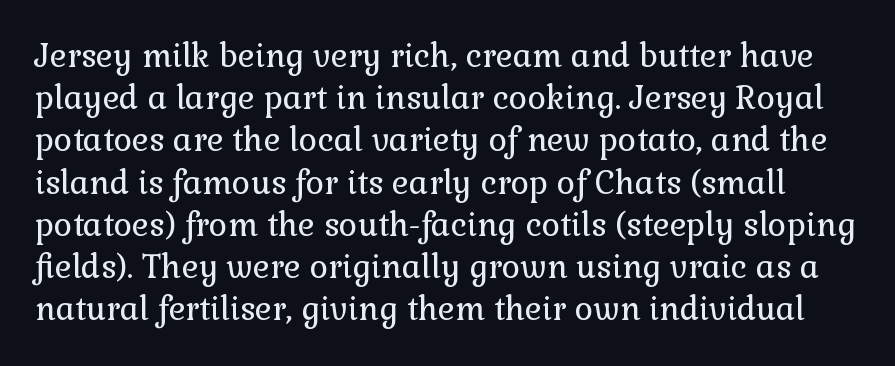
The image shows 32 px regular-weight serif type, upright; set normal line spacing (1.32x), normal letter spacing, not underlined; a medium x-height.
